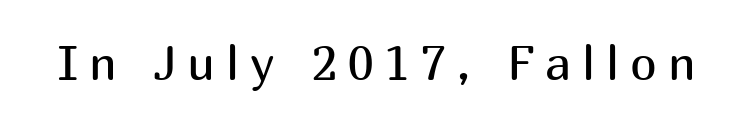
{"serif": "no", "italic": "no", "bold": "no", "weight": "regular", "width": "normal", "stroke_contrast": "medium", "x_height": "medium", "monospaced": "no", "underline": "no", "letter_spacing": "wide", "letter_spacing_em": 0.23, "glyph_px": 48}
